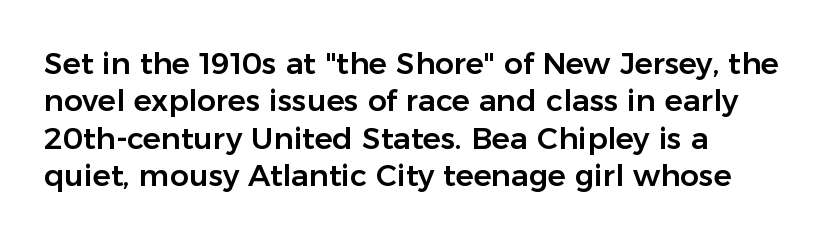
One-word summary of the alignment: left. You can tell it's not italic because the verticals are truly vertical. Bare-footed words on every line. This rendering employs a face without finishing strokes, i.e., a sans-serif. Compared with typical paragraphs, the rows here are spaced about the same. The line texture is even and compact thanks to regular tracking.
